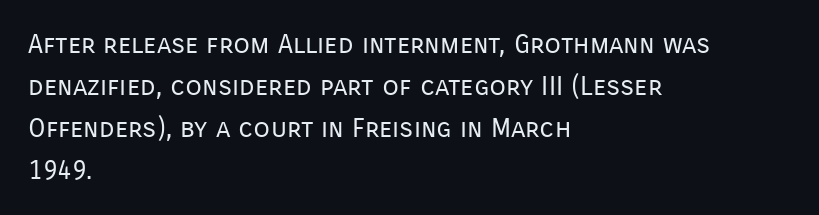
The image shows 27 px text type, upright; set left-aligned, normal line spacing (1.55x), normal letter spacing, not underlined.
